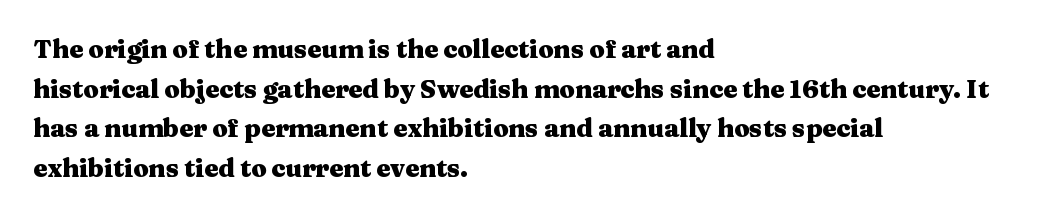
The words here are not underlined. Glyph-to-glyph distance matches everyday printed text. The rows are spaced the way most documents space them. The lettering holds an erect, upright posture throughout. Heavy-handed strokes throughout: this text is bold. Which margin do the lines hug? The left one — the right edge is uneven.
